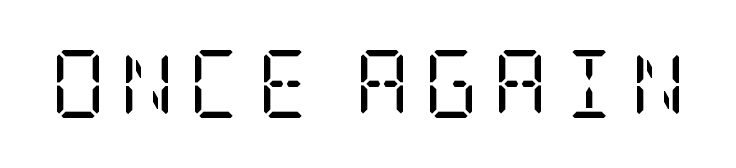
Q: Is the text bold? A: No.
Q: Is the text italic (slanted)? A: No, it is upright.
Q: Is the typeface a serif or a sans-serif typeface? A: Serif.
Q: Is the text underlined? A: No.
Q: Is the spacing between letters normal or unusually wide? A: Unusually wide.
Q: Width (condensed, normal, or wide)? A: Condensed.
Q: Stroke contrast? A: Low.
Q: x-height? A: Large.
